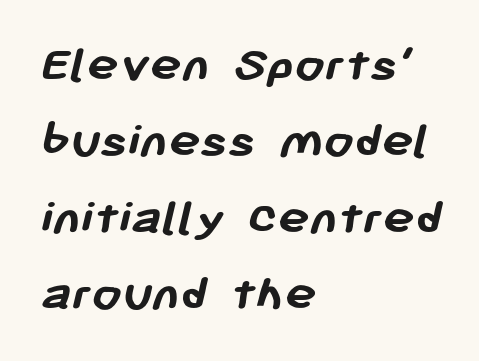
Descender tails drop into unmarked territory. Set as a true bold cut, around the 700 mark. The characters display no serif detailing; their extremities are plain. The lines are quadded left. Looks like regular typesetting: each glyph gets only the width it needs. Does the leading feel generous? No, just average.
